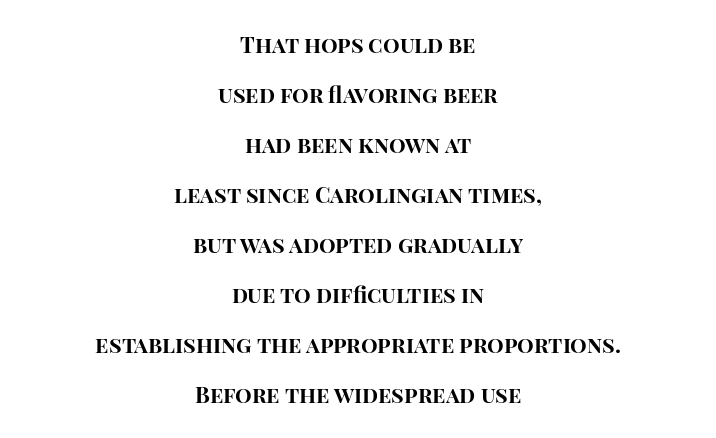
{"italic": "no", "bold": "yes", "underline": "no", "align": "center", "line_spacing": "loose", "line_spacing_ratio": 2.27, "letter_spacing": "normal", "letter_spacing_em": 0.0, "glyph_px": 22}
